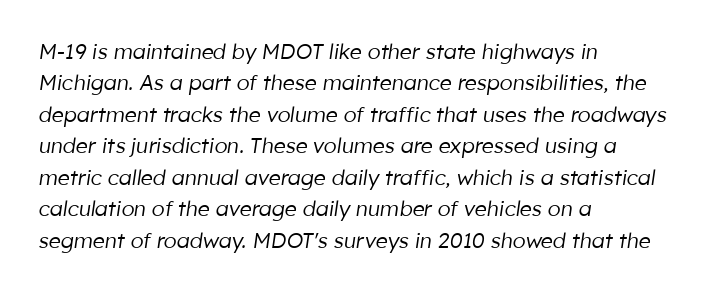
Q: Is the text bold? A: No.
Q: Is the text italic (slanted)? A: Yes, it leans right by about 8 degrees.
Q: Is the text underlined? A: No.
Q: How is the paragraph aligned? A: Left-aligned.
Q: Is the spacing between letters normal or unusually wide? A: Normal.
Q: Is the spacing between lines tight, normal or loose? A: Normal.
